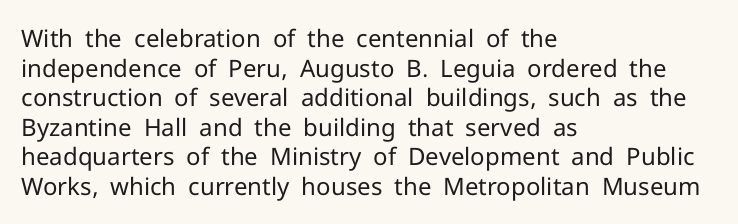
The image shows 24 px text type, upright; set left-aligned, line spacing 1.23x, normal letter spacing, not underlined.
